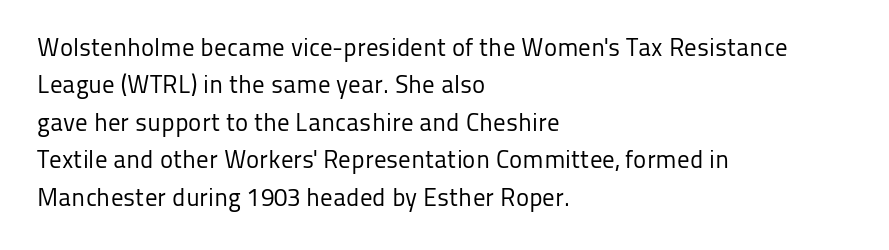
{"italic": "no", "bold": "no", "underline": "no", "align": "left", "line_spacing": "normal", "line_spacing_ratio": 1.5, "letter_spacing": "normal", "letter_spacing_em": 0.0, "glyph_px": 25}
